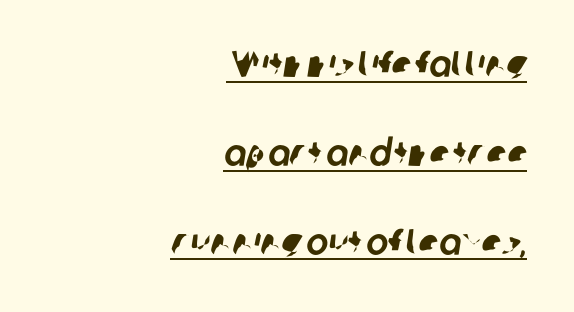
Q: Is the typeface a serif or a sans-serif typeface? A: Sans-serif.
Q: Is the text underlined? A: Yes.
Q: How is the paragraph aligned? A: Right-aligned.
Q: Is the spacing between letters normal or unusually wide? A: Normal.
Q: Is the spacing between lines tight, normal or loose? A: Loose.
Q: Width (condensed, normal, or wide)? A: Normal.
Q: Stroke contrast? A: Low.
Q: x-height? A: Medium.
Q: Monospaced? A: No.
